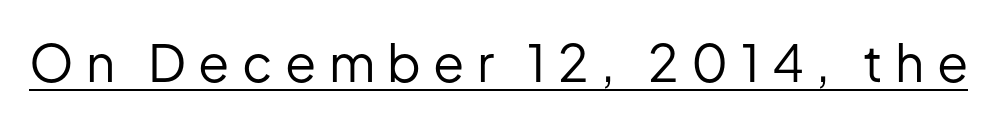
{"serif": "no", "italic": "no", "bold": "no", "weight": "regular", "width": "normal", "stroke_contrast": "low", "x_height": "medium", "monospaced": "no", "underline": "yes", "letter_spacing": "wide", "letter_spacing_em": 0.24, "glyph_px": 51}
